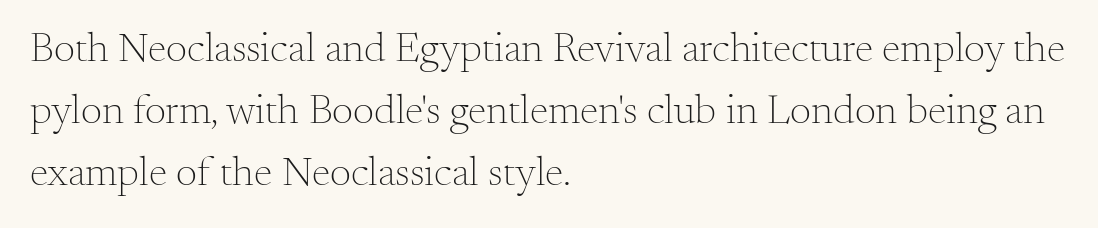
{"serif": "yes", "italic": "no", "bold": "no", "weight": "light", "width": "normal", "stroke_contrast": "medium", "x_height": "small", "monospaced": "no", "underline": "no", "align": "left", "line_spacing": "normal", "line_spacing_ratio": 1.48, "letter_spacing": "normal", "letter_spacing_em": 0.0, "glyph_px": 42}
